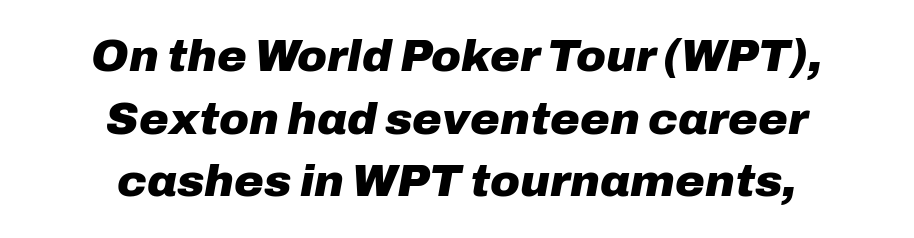
A typesetter would call this proportional, since set widths differ per character. The glyphs are unaccompanied by any horizontal stroke below them. The strokes are fattened all the way to bold. The passage shown stacks its lines at a standard gap.
